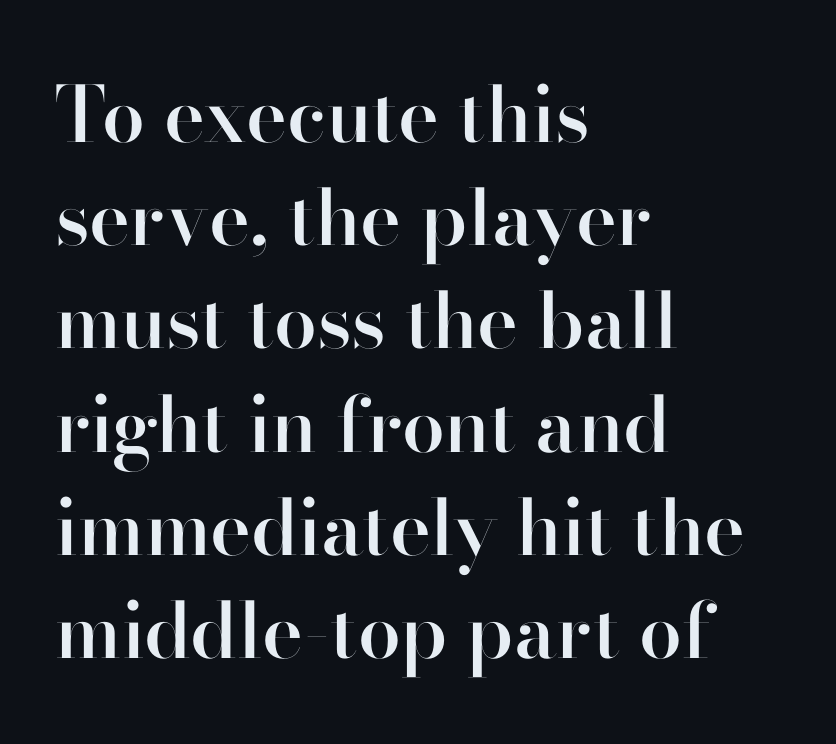
Q: Is the text bold? A: Semi-bold.
Q: Is the text italic (slanted)? A: No, it is upright.
Q: Is the typeface a serif or a sans-serif typeface? A: Sans-serif.
Q: Is the text underlined? A: No.
Q: How is the paragraph aligned? A: Left-aligned.
Q: Is the spacing between letters normal or unusually wide? A: Normal.
Q: Is the spacing between lines tight, normal or loose? A: Normal.
Q: Width (condensed, normal, or wide)? A: Normal.
Q: Stroke contrast? A: High.
Q: x-height? A: Small.
Q: Monospaced? A: No.
